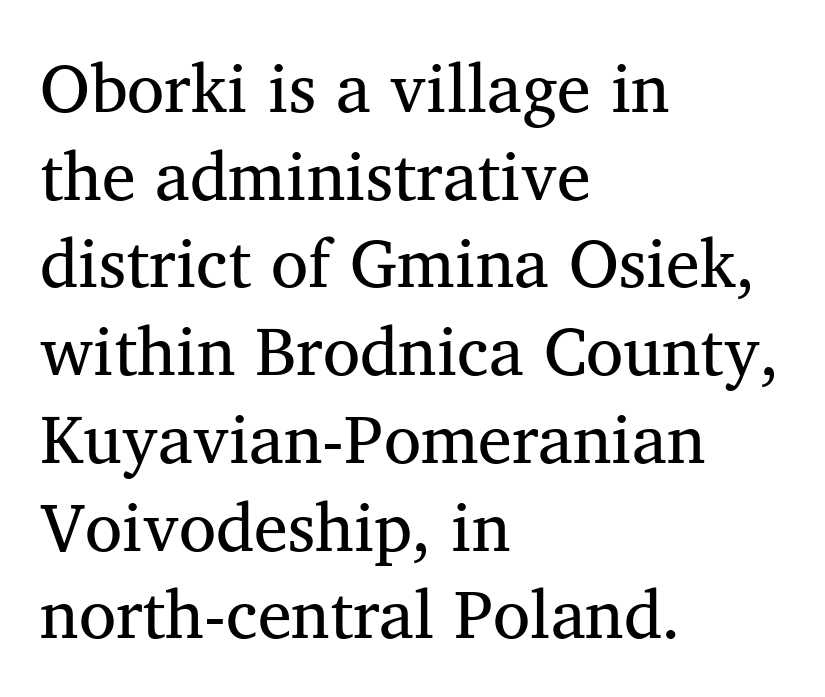
The image shows 68 px regular-weight serif type, upright; set left-aligned, normal line spacing (1.29x), normal letter spacing, not underlined; medium stroke contrast and a medium x-height.
